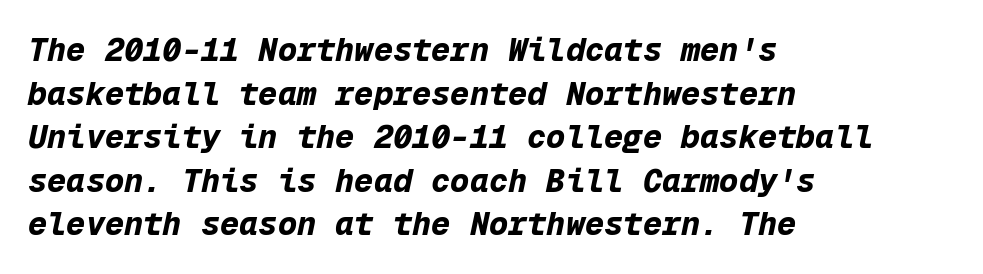
{"italic": "yes", "lean": "right", "slant_degrees": 12, "bold": "yes", "weight": "bold", "width": "normal", "stroke_contrast": "low", "x_height": "medium", "monospaced": "yes", "underline": "no", "align": "left", "line_spacing": "normal", "line_spacing_ratio": 1.36, "letter_spacing": "normal", "letter_spacing_em": 0.0, "glyph_px": 32}
